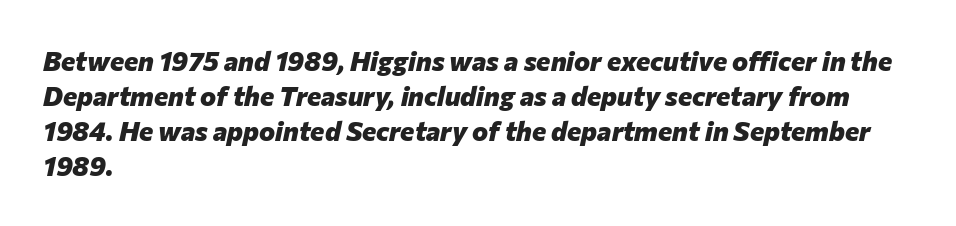
The specimen reads as italic at a glance. Successive baselines arrive at the customary interval. Look at the tracking — it's just the regular setting, nothing added. The paragraph has a hard left edge and a soft right edge. Honestly, there is no underline to notice here at all. I'd describe the lettering as bold — thick and assertive.
